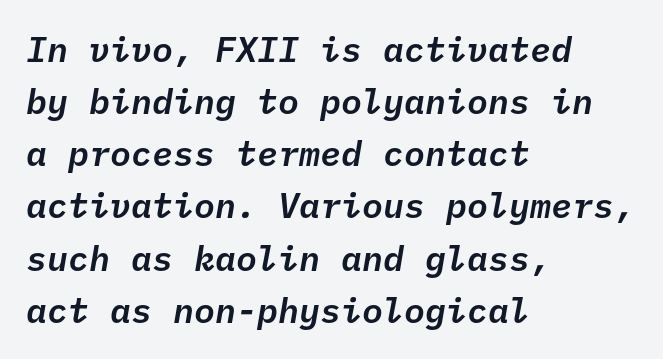
Check the space under the baseline: it is left empty. Short note: letters normally spaced. Which margin do the lines hug? The left one — the right edge is uneven. The rendering uses typewriter-style spacing with identical character cells. Students, observe: this is what conventionally led text looks like.
